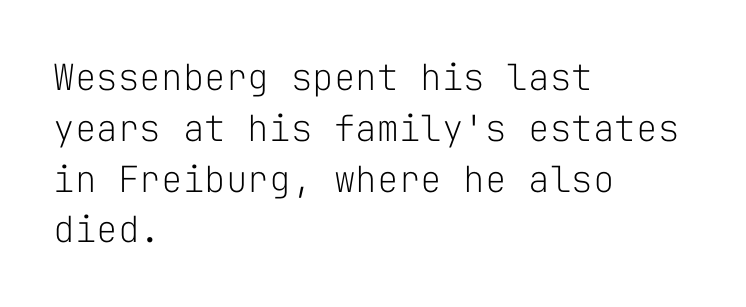
These lines keep a tight, regular rhythm from letter to letter. Students, observe: this is what conventionally led text looks like. Stem width sits at or under what a default text font uses. Posture: vertical. Monospaced: the letters line up in strict vertical columns.
